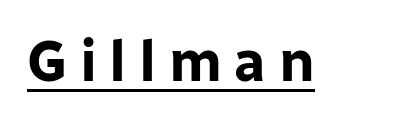
Q: Is the text bold? A: Yes.
Q: Is the text italic (slanted)? A: No, it is upright.
Q: Is the typeface a serif or a sans-serif typeface? A: Sans-serif.
Q: Is the text underlined? A: Yes.
Q: Is the spacing between letters normal or unusually wide? A: Unusually wide.
Q: Width (condensed, normal, or wide)? A: Normal.
Q: Stroke contrast? A: Low.
Q: x-height? A: Medium.
Q: Monospaced? A: No.
